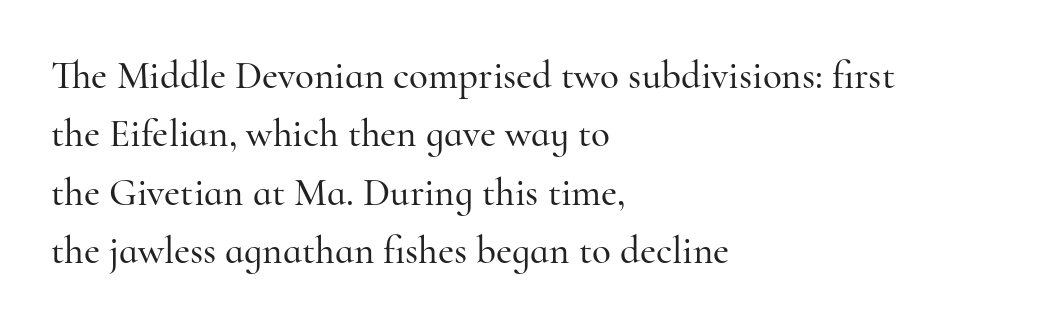
Line spacing here is normal. Where is the straight margin? On the left. Clear beneath every line of the passage. Here the designer chose a conventional face with non-uniform glyph widths.
